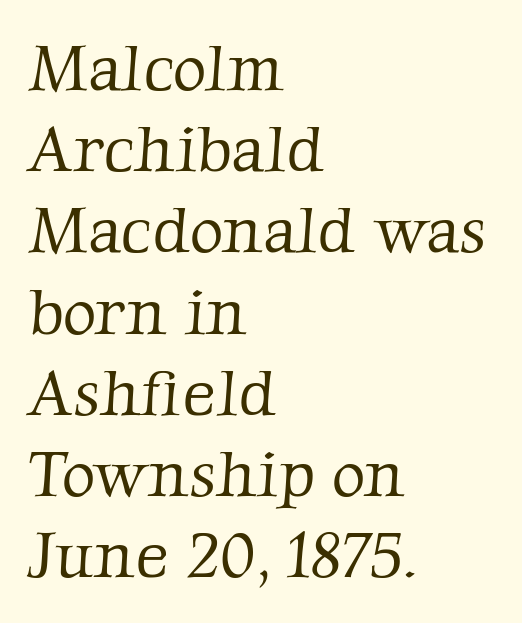
The image shows 65 px light serif type; set left-aligned, normal line spacing (1.25x), normal letter spacing, not underlined; low stroke contrast and a medium x-height.
